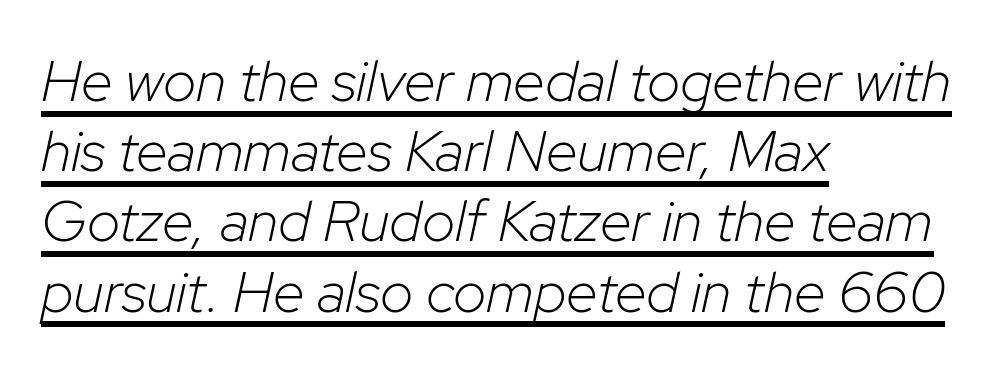
The image shows 58 px light type, italic (leaning right); set left-aligned, line spacing 1.21x, normal letter spacing, underlined; low stroke contrast and a medium x-height.
